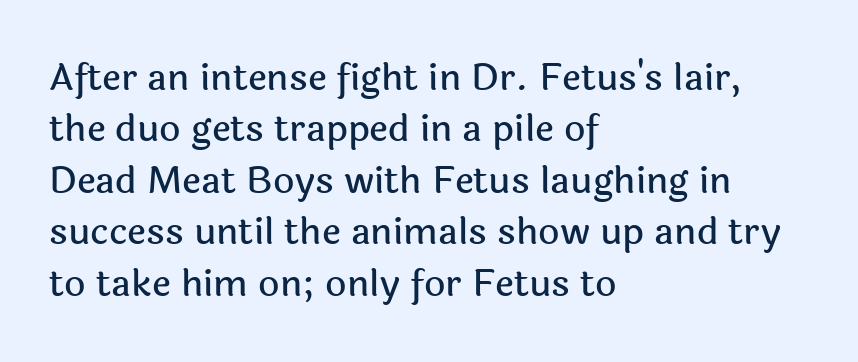
{"serif": "no", "italic": "no", "width": "normal", "x_height": "medium", "monospaced": "no", "underline": "no", "align": "left", "line_spacing": "normal", "line_spacing_ratio": 1.39, "letter_spacing": "normal", "letter_spacing_em": 0.0, "glyph_px": 37}
